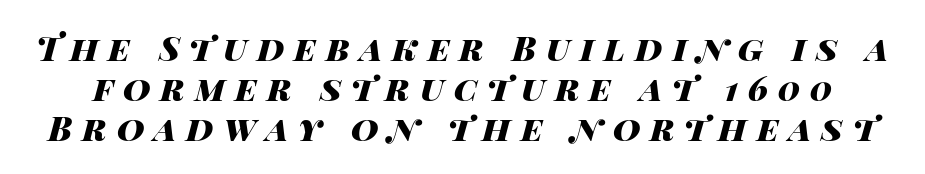
{"italic": "yes", "lean": "right", "slant_degrees": 14, "bold": "yes", "weight": "heavy", "width": "wide", "stroke_contrast": "high", "x_height": "large", "monospaced": "no", "underline": "no", "line_spacing_ratio": 1.17, "letter_spacing": "wide", "letter_spacing_em": 0.29, "glyph_px": 34}
